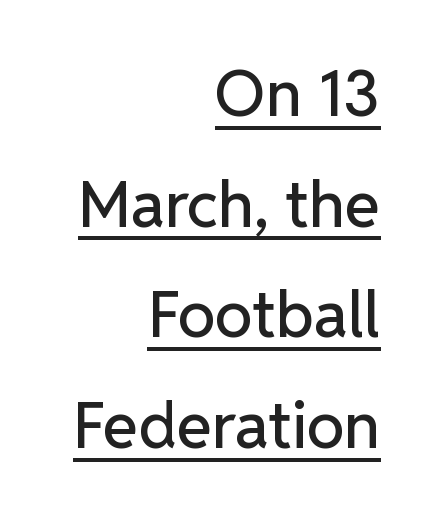
Has an underline been added? It has. Casual observation: everything's shoved over to the right. The characters display no serif detailing; their extremities are plain. Between one letter and the next there's only the usual sliver of space. The rendering uses natural spacing where letterforms have individual widths. Posture: vertical.
